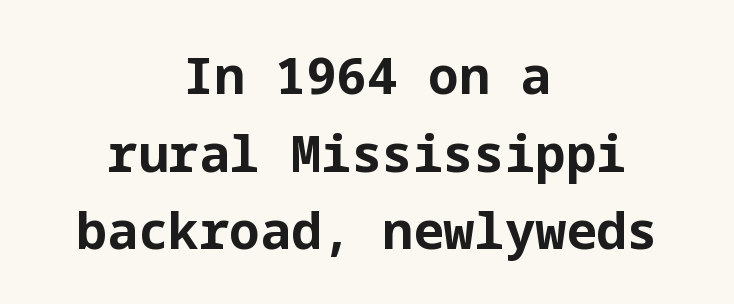
The image shows 51 px bold sans-serif type, upright; set centered, normal line spacing (1.52x), normal letter spacing, not underlined; low stroke contrast and a medium x-height.
